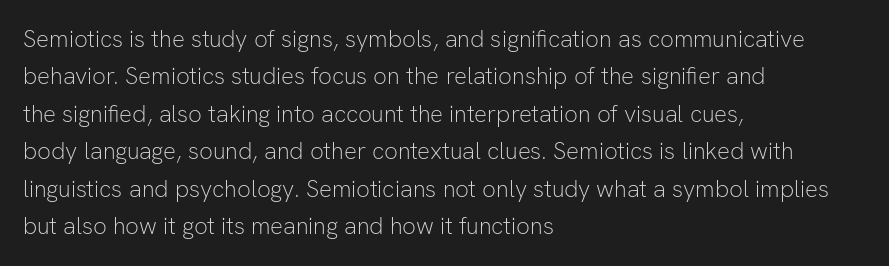
{"italic": "no", "bold": "no", "underline": "no", "align": "left", "line_spacing": "normal", "line_spacing_ratio": 1.56, "letter_spacing": "normal", "letter_spacing_em": 0.0, "glyph_px": 24}
